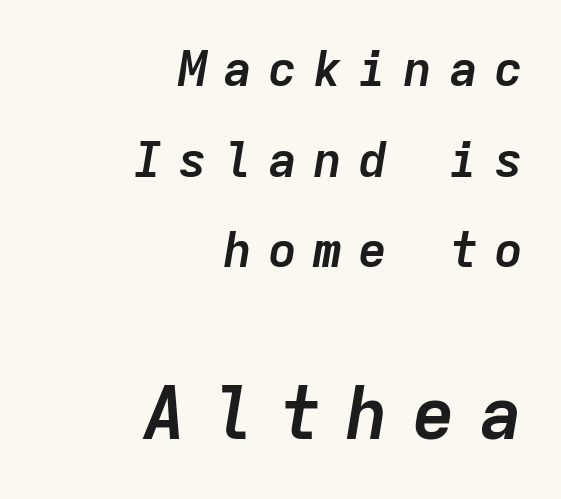
{"italic": "yes", "lean": "right", "slant_degrees": 9, "bold": "yes", "weight": "semibold", "width": "normal", "stroke_contrast": "low", "x_height": "medium", "monospaced": "yes", "underline": "no", "align": "right", "line_spacing_ratio": 1.85, "letter_spacing": "wide", "letter_spacing_em": 0.32, "larger_block": "second", "size_ratio": 1.49, "glyph_px": 73}
